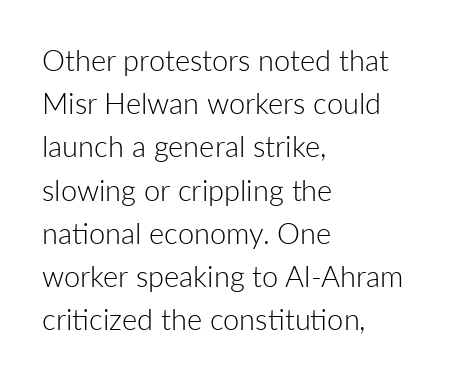
{"serif": "no", "italic": "no", "bold": "no", "weight": "light", "width": "normal", "stroke_contrast": "low", "x_height": "medium", "monospaced": "no", "underline": "no", "align": "left", "line_spacing": "normal", "line_spacing_ratio": 1.49, "letter_spacing": "normal", "letter_spacing_em": 0.0, "glyph_px": 29}
